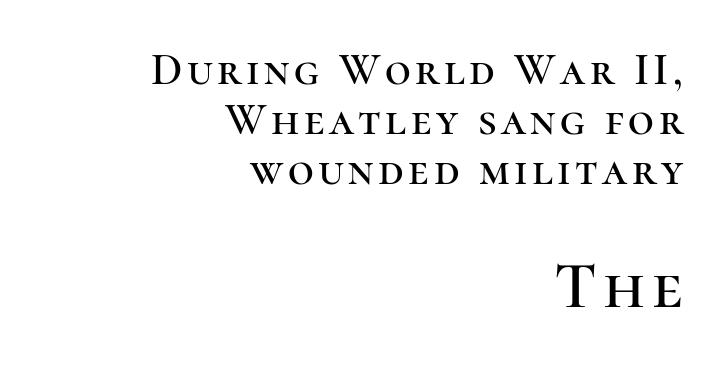
{"serif": "yes", "italic": "no", "width": "normal", "stroke_contrast": "high", "x_height": "medium", "monospaced": "no", "underline": "no", "align": "right", "line_spacing": "tight", "line_spacing_ratio": 1.11, "larger_block": "second", "size_ratio": 1.49, "glyph_px": 67}
